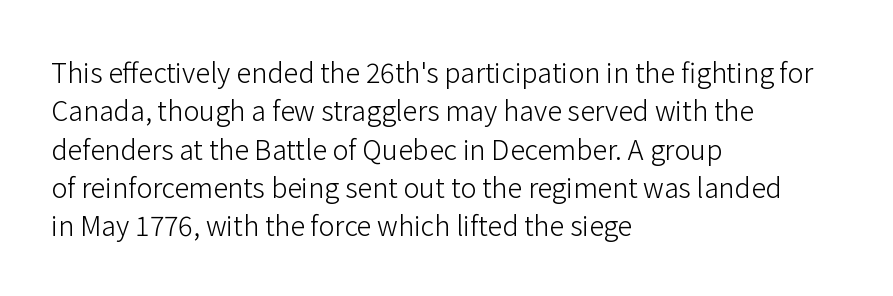
The image shows 27 px text type, upright; set left-aligned, normal line spacing (1.42x), normal letter spacing, not underlined.
